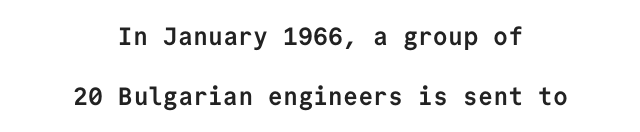
The image shows 25 px bold type, upright; set centered, loose line spacing (2.4x), normal letter spacing, not underlined.
